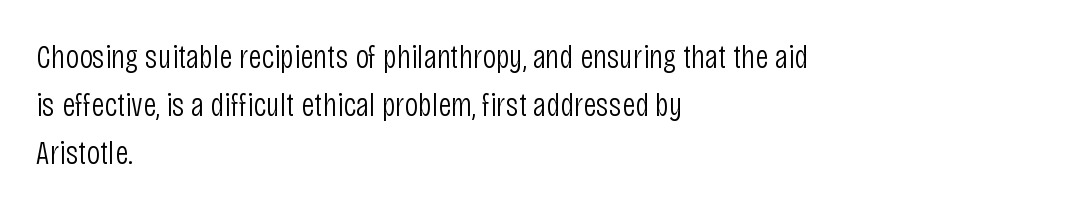
Spacing verdict: proportional, widths tailored to each character. Letterform terminals end flat and unadorned throughout the passage. A roman cut, with each character standing at attention. Short and long lines alike share a common starting point at left.
